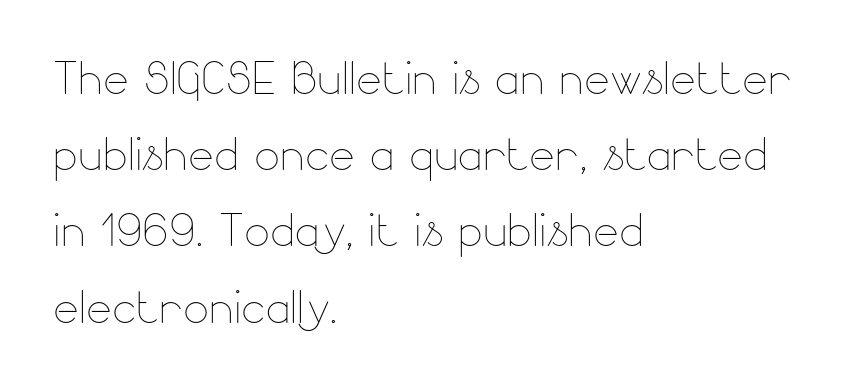
{"italic": "no", "bold": "no", "weight": "thin", "width": "normal", "stroke_contrast": "low", "x_height": "small", "monospaced": "no", "underline": "no", "align": "left", "line_spacing": "normal", "line_spacing_ratio": 1.25, "letter_spacing": "normal", "letter_spacing_em": 0.0, "glyph_px": 61}
